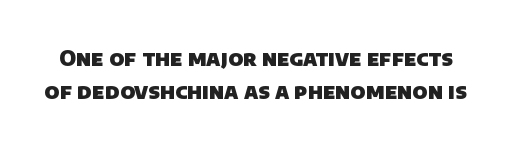
Q: Is the text bold? A: Yes.
Q: Is the text underlined? A: No.
Q: Is the spacing between letters normal or unusually wide? A: Normal.
Q: Is the spacing between lines tight, normal or loose? A: Normal.
